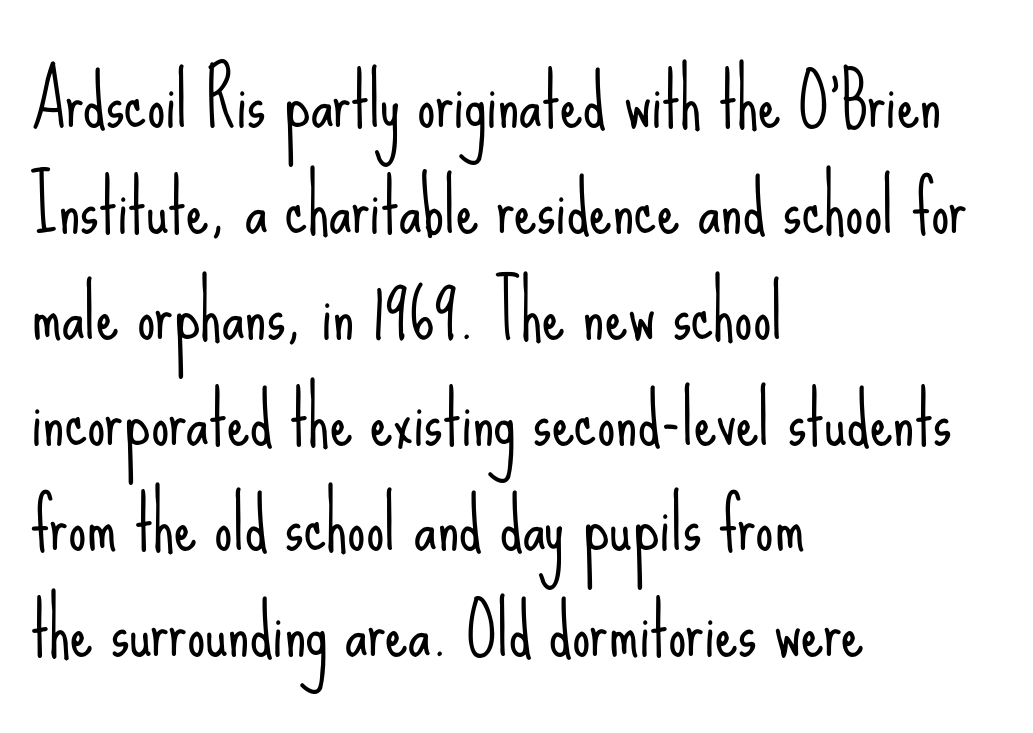
{"serif": "no", "italic": "no", "bold": "no", "weight": "light", "width": "condensed", "stroke_contrast": "low", "x_height": "small", "monospaced": "no", "underline": "no", "align": "left", "line_spacing": "normal", "line_spacing_ratio": 1.47, "letter_spacing": "normal", "letter_spacing_em": 0.0, "glyph_px": 72}
